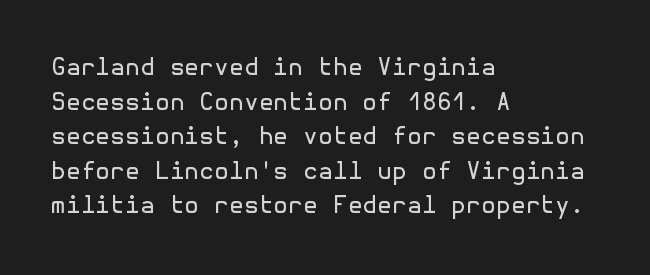
{"italic": "no", "bold": "no", "underline": "no", "align": "left", "line_spacing": "normal", "line_spacing_ratio": 1.44, "letter_spacing": "normal", "letter_spacing_em": 0.0, "glyph_px": 24}
